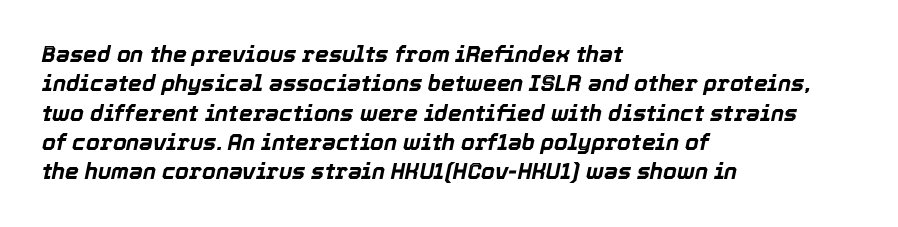
Q: Is the text bold? A: Yes.
Q: Is the text italic (slanted)? A: Yes, it leans right by about 12 degrees.
Q: Is the text underlined? A: No.
Q: How is the paragraph aligned? A: Left-aligned.
Q: Is the spacing between letters normal or unusually wide? A: Normal.
Q: Is the spacing between lines tight, normal or loose? A: Normal.
